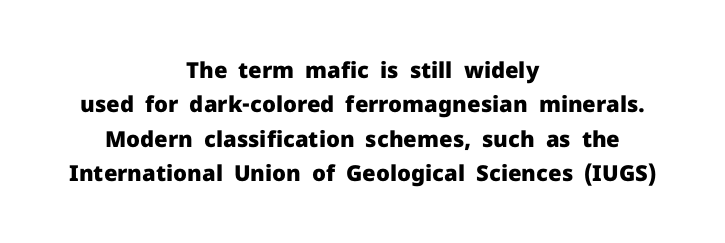
The image shows 22 px bold type, upright; set centered, normal line spacing (1.56x), normal letter spacing, not underlined.
